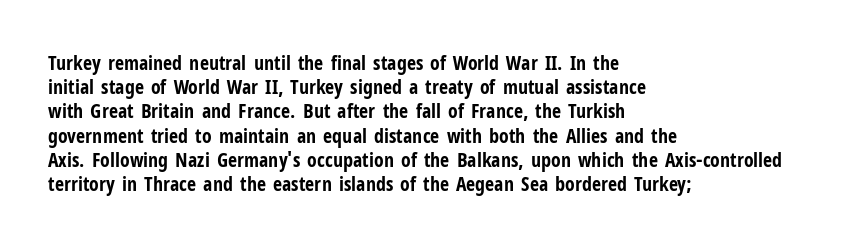
Descenders hang freely into open space. The paragraph has a hard left edge and a soft right edge. It's the straight-up-and-down kind of type. Observe the ordinary spacing: letters are neighbours, not strangers. Weight check: bold — yes, fully.
